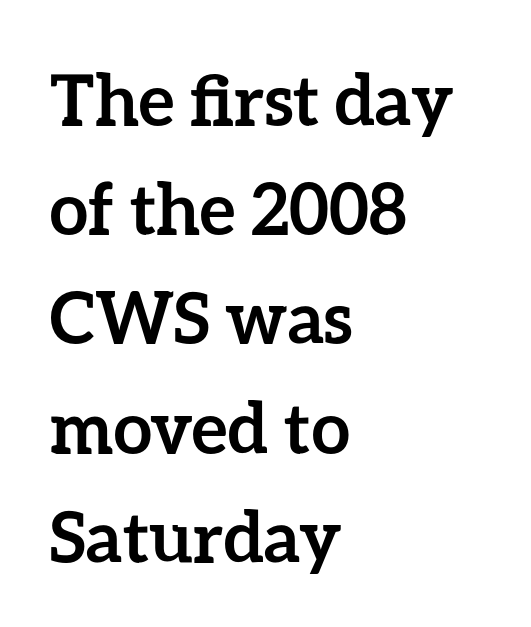
{"italic": "no", "bold": "yes", "weight": "semibold", "width": "normal", "stroke_contrast": "low", "x_height": "medium", "monospaced": "no", "underline": "no", "align": "left", "line_spacing": "normal", "line_spacing_ratio": 1.56, "letter_spacing": "normal", "letter_spacing_em": 0.0, "glyph_px": 70}
